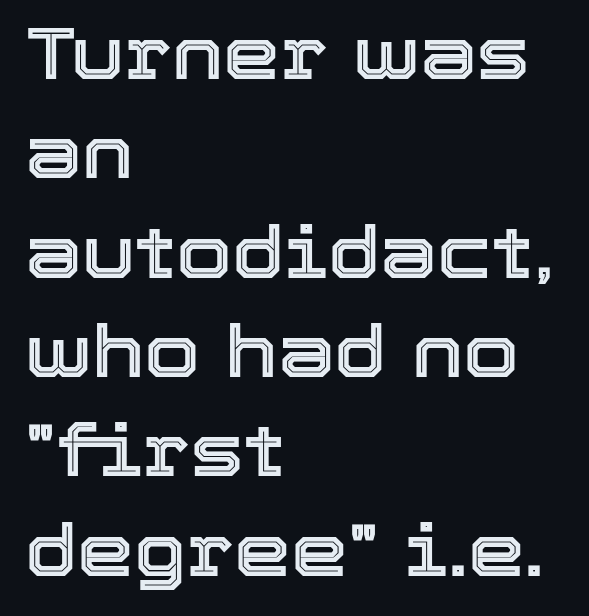
The specimen reads as upright at a glance. The letters sit at their default tracking, neither squeezed nor spread. Caption: multi-line text, flush left, ragged right. Summary of vertical rhythm: regular, with standard interline spacing.
